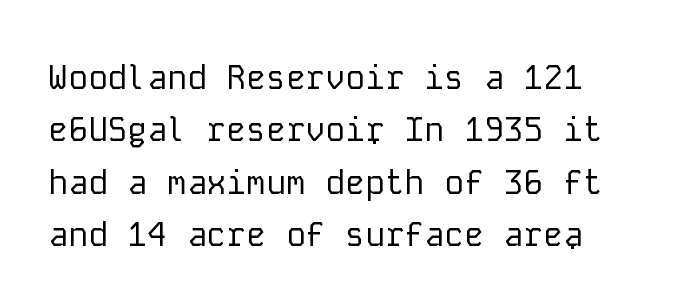
{"serif": "no", "italic": "no", "bold": "no", "weight": "regular", "width": "normal", "stroke_contrast": "low", "x_height": "medium", "monospaced": "yes", "underline": "no", "align": "left", "line_spacing": "normal", "line_spacing_ratio": 1.59, "letter_spacing": "normal", "letter_spacing_em": 0.0, "glyph_px": 33}
